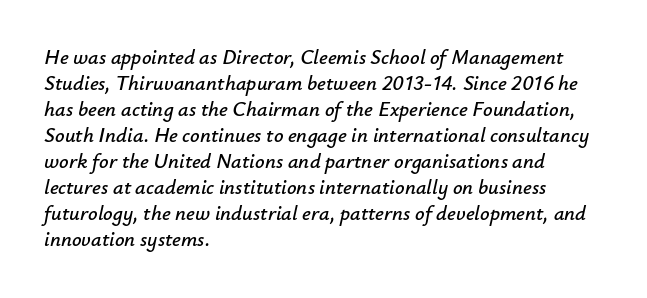
{"italic": "yes", "lean": "right", "slant_degrees": 12, "underline": "no", "align": "left", "line_spacing_ratio": 1.24, "letter_spacing": "normal", "letter_spacing_em": 0.0, "glyph_px": 21}
